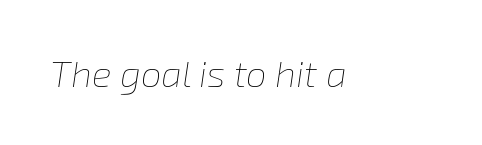
{"italic": "yes", "lean": "right", "slant_degrees": 8, "bold": "no", "weight": "thin", "width": "normal", "stroke_contrast": "low", "x_height": "medium", "monospaced": "no", "underline": "no", "letter_spacing": "normal", "letter_spacing_em": 0.0, "glyph_px": 37}
